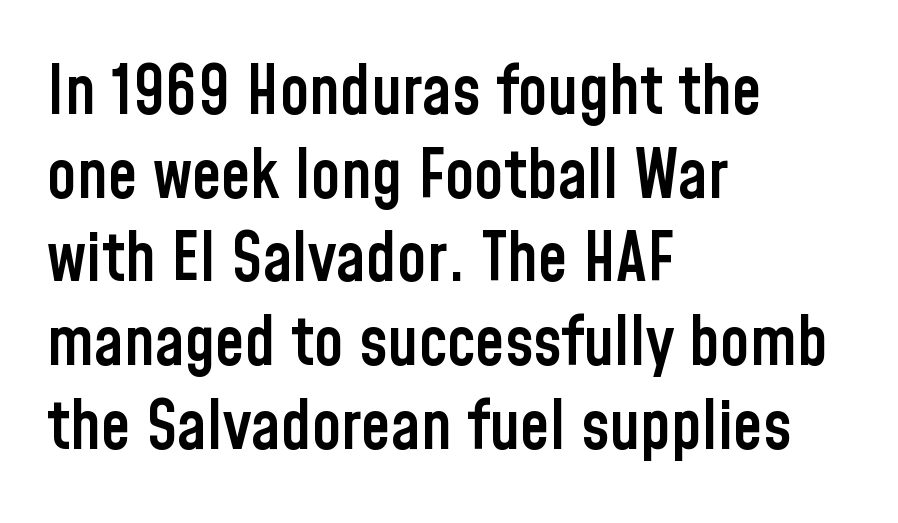
Q: Is the text bold? A: Semi-bold.
Q: Is the text italic (slanted)? A: No, it is upright.
Q: Is the typeface a serif or a sans-serif typeface? A: Sans-serif.
Q: Is the text underlined? A: No.
Q: How is the paragraph aligned? A: Left-aligned.
Q: Is the spacing between letters normal or unusually wide? A: Normal.
Q: Is the spacing between lines tight, normal or loose? A: Normal.
Q: Width (condensed, normal, or wide)? A: Condensed.
Q: Stroke contrast? A: Low.
Q: x-height? A: Medium.
Q: Monospaced? A: No.
